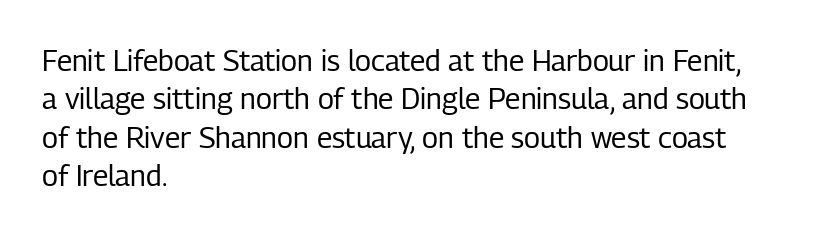
The image shows 29 px regular-weight, condensed sans-serif type, upright; set left-aligned, normal line spacing (1.32x), normal letter spacing, not underlined; low stroke contrast and a medium x-height.
